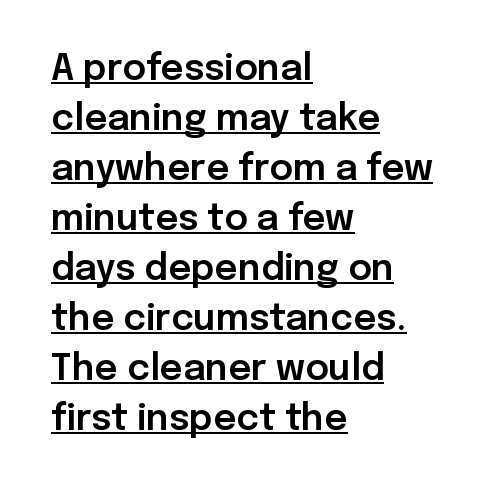
Q: Is the text italic (slanted)? A: No, it is upright.
Q: Is the typeface a serif or a sans-serif typeface? A: Sans-serif.
Q: Is the text underlined? A: Yes.
Q: How is the paragraph aligned? A: Left-aligned.
Q: Is the spacing between letters normal or unusually wide? A: Normal.
Q: Is the spacing between lines tight, normal or loose? A: Normal.
Q: Width (condensed, normal, or wide)? A: Normal.
Q: Stroke contrast? A: Low.
Q: x-height? A: Medium.
Q: Monospaced? A: No.
